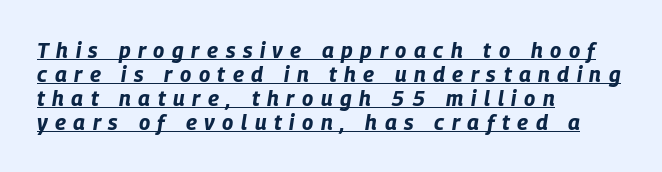
The image shows 21 px bold type, italic (leaning right); set left-aligned, tight line spacing (1.14x), unusually wide letter spacing (+0.36 em), underlined.
